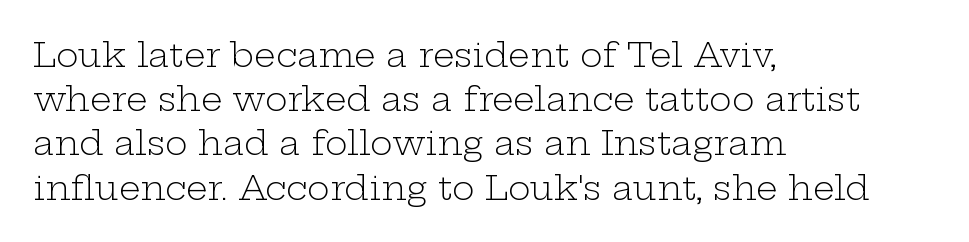
Q: Is the text bold? A: No.
Q: Is the text italic (slanted)? A: No, it is upright.
Q: Is the typeface a serif or a sans-serif typeface? A: Serif.
Q: Is the text underlined? A: No.
Q: How is the paragraph aligned? A: Left-aligned.
Q: Is the spacing between letters normal or unusually wide? A: Normal.
Q: Is the spacing between lines tight, normal or loose? A: Normal.
Q: Width (condensed, normal, or wide)? A: Wide.
Q: Stroke contrast? A: Low.
Q: x-height? A: Medium.
Q: Monospaced? A: No.
